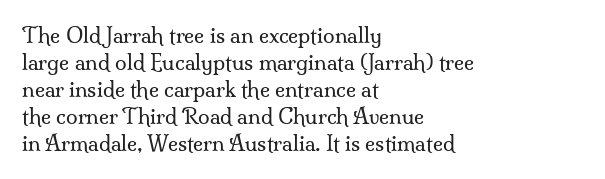
{"italic": "no", "bold": "no", "underline": "no", "align": "left", "line_spacing": "normal", "line_spacing_ratio": 1.28, "letter_spacing": "normal", "letter_spacing_em": 0.0, "glyph_px": 21}
